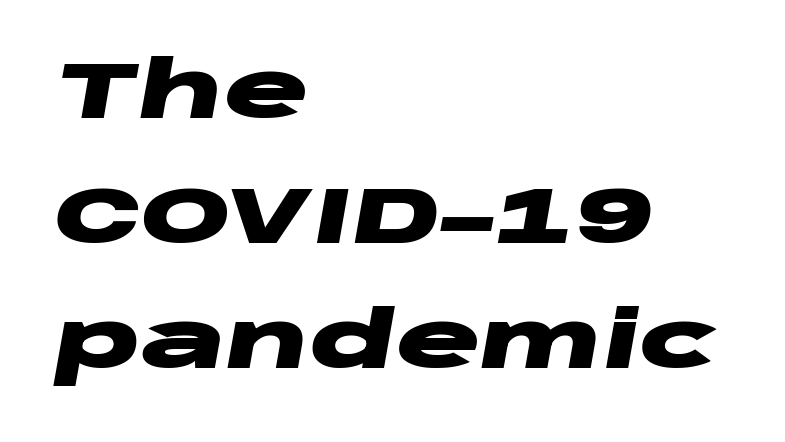
Q: Is the text bold? A: Yes.
Q: Is the text italic (slanted)? A: Yes, it leans right by about 10 degrees.
Q: Is the text underlined? A: No.
Q: How is the paragraph aligned? A: Left-aligned.
Q: Is the spacing between letters normal or unusually wide? A: Normal.
Q: Is the spacing between lines tight, normal or loose? A: Normal.
Q: Width (condensed, normal, or wide)? A: Wide.
Q: Stroke contrast? A: Low.
Q: x-height? A: Large.
Q: Monospaced? A: No.
